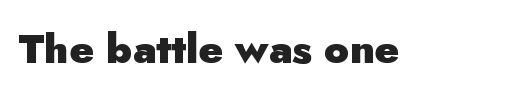
Q: Is the text bold? A: Yes.
Q: Is the text italic (slanted)? A: No, it is upright.
Q: Is the typeface a serif or a sans-serif typeface? A: Sans-serif.
Q: Is the text underlined? A: No.
Q: Is the spacing between letters normal or unusually wide? A: Normal.
Q: Width (condensed, normal, or wide)? A: Normal.
Q: Stroke contrast? A: Low.
Q: x-height? A: Small.
Q: Monospaced? A: No.
